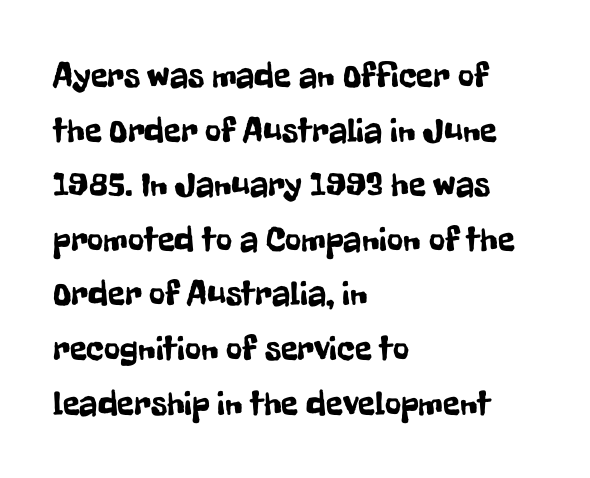
{"serif": "no", "italic": "no", "width": "condensed", "stroke_contrast": "low", "x_height": "medium", "monospaced": "no", "underline": "no", "align": "left", "line_spacing": "normal", "line_spacing_ratio": 1.56, "letter_spacing": "normal", "letter_spacing_em": 0.0, "glyph_px": 35}
